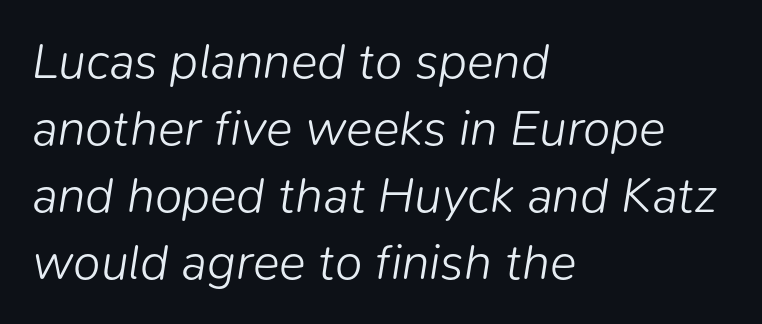
{"italic": "yes", "lean": "right", "slant_degrees": 9, "bold": "no", "weight": "light", "width": "normal", "stroke_contrast": "low", "x_height": "medium", "monospaced": "no", "underline": "no", "align": "left", "line_spacing": "normal", "line_spacing_ratio": 1.34, "letter_spacing": "normal", "letter_spacing_em": 0.0, "glyph_px": 50}
